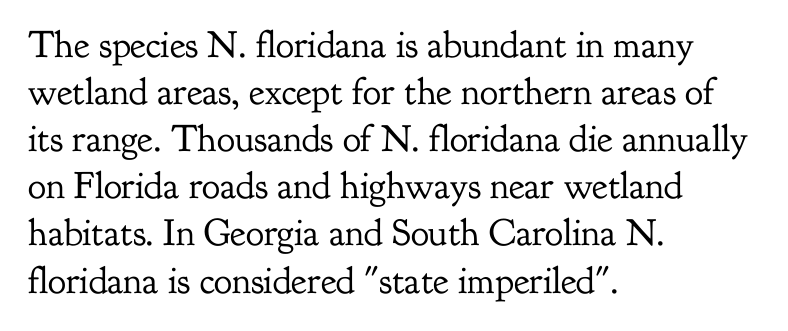
Q: Is the text bold? A: No.
Q: Is the text italic (slanted)? A: No, it is upright.
Q: Is the typeface a serif or a sans-serif typeface? A: Serif.
Q: Is the text underlined? A: No.
Q: How is the paragraph aligned? A: Left-aligned.
Q: Is the spacing between letters normal or unusually wide? A: Normal.
Q: Width (condensed, normal, or wide)? A: Normal.
Q: Stroke contrast? A: Low.
Q: x-height? A: Small.
Q: Monospaced? A: No.
